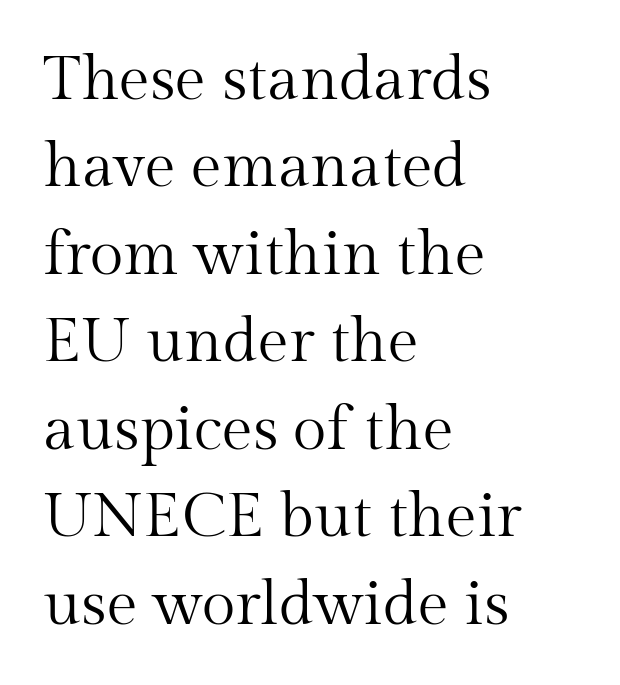
Q: Is the text bold? A: No.
Q: Is the text italic (slanted)? A: No, it is upright.
Q: Is the typeface a serif or a sans-serif typeface? A: Serif.
Q: Is the text underlined? A: No.
Q: How is the paragraph aligned? A: Left-aligned.
Q: Is the spacing between letters normal or unusually wide? A: Normal.
Q: Is the spacing between lines tight, normal or loose? A: Normal.
Q: Width (condensed, normal, or wide)? A: Normal.
Q: Stroke contrast? A: Medium.
Q: x-height? A: Medium.
Q: Monospaced? A: No.
